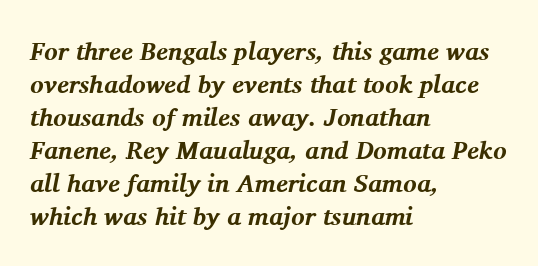
Q: Is the text bold? A: Yes.
Q: Is the text italic (slanted)? A: Yes, it leans right by about 11 degrees.
Q: Is the text underlined? A: No.
Q: How is the paragraph aligned? A: Left-aligned.
Q: Is the spacing between letters normal or unusually wide? A: Normal.
Q: Is the spacing between lines tight, normal or loose? A: Normal.
